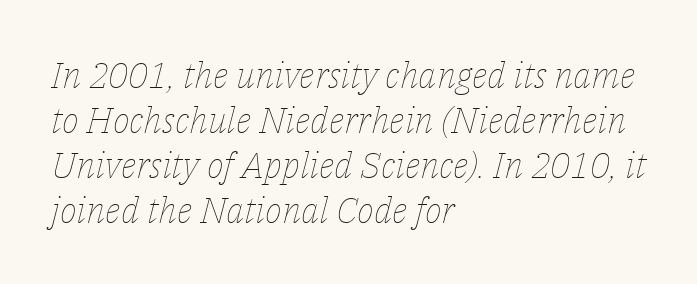
Q: Is the text bold? A: No.
Q: Is the text italic (slanted)? A: Yes, it leans right by about 14 degrees.
Q: Is the text underlined? A: No.
Q: How is the paragraph aligned? A: Left-aligned.
Q: Is the spacing between letters normal or unusually wide? A: Normal.
Q: Is the spacing between lines tight, normal or loose? A: Normal.
Q: Width (condensed, normal, or wide)? A: Normal.
Q: Stroke contrast? A: Low.
Q: x-height? A: Medium.
Q: Monospaced? A: No.
